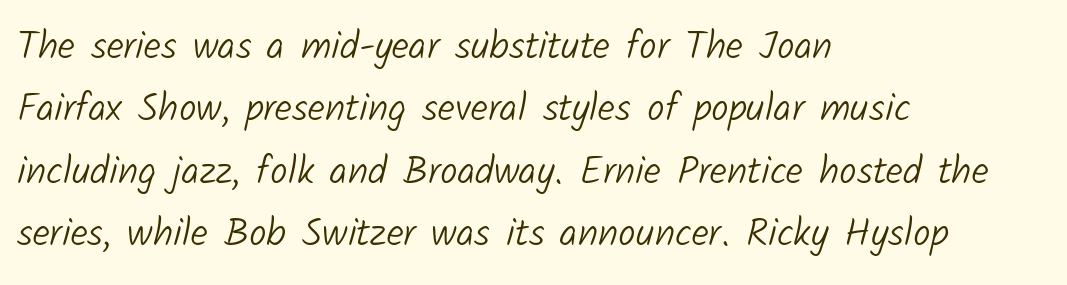
The type is set solid horizontally, with unmodified tracking. Looks like regular typesetting: each glyph gets only the width it needs. The baseline area is clear. One glance says typical: line gaps are just what's usual.
